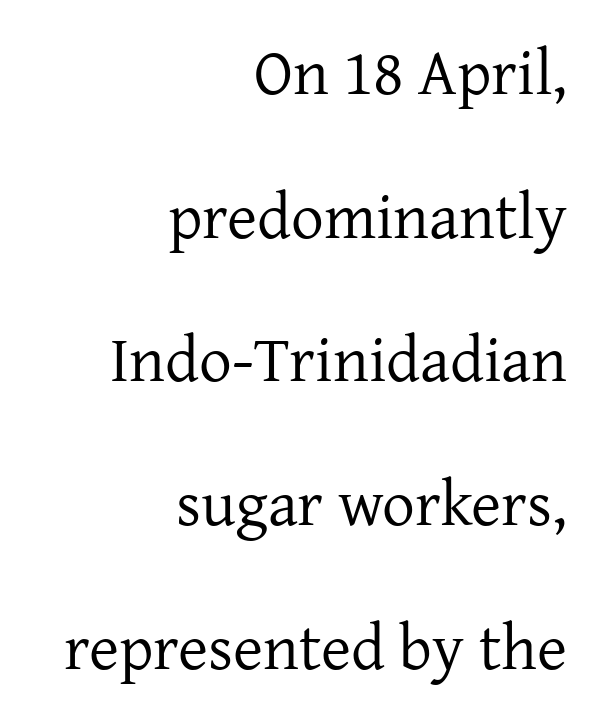
The image shows 65 px regular-weight serif type, upright; set right-aligned, loose line spacing (2.21x), normal letter spacing, not underlined; low stroke contrast and a medium x-height.
